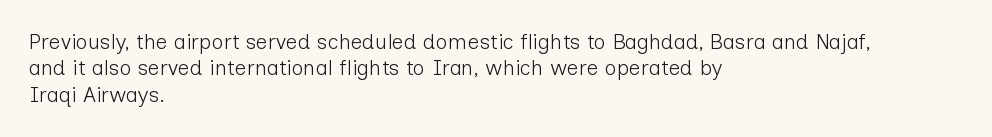
The rendering uses a moderate line-height, typical for paragraphs. Only glyphs here, with clear space below each row. The passage is arranged the way most books set body copy — flush left. Spacing between characters is what you'd get straight out of the box.
